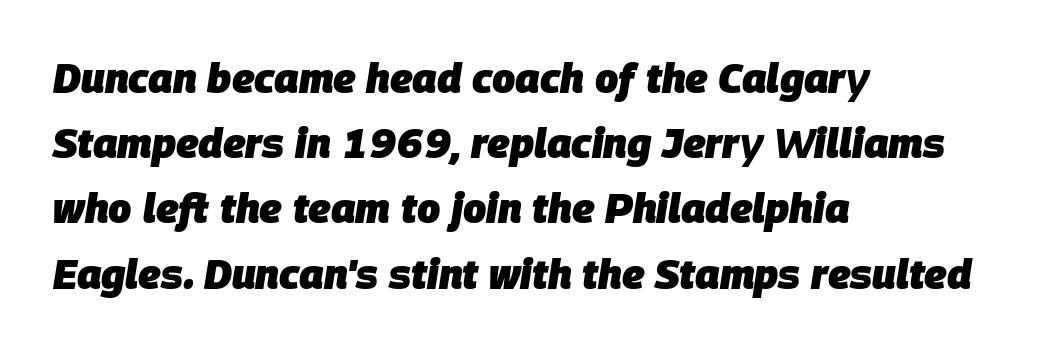
In CSS terms this would be text-align: left. Tracking here is standard; glyphs follow each other at the usual distance. Evenly set lines give the paragraph a standard silhouette. Compared with ordinary roman type, these characters are visibly tilted.
